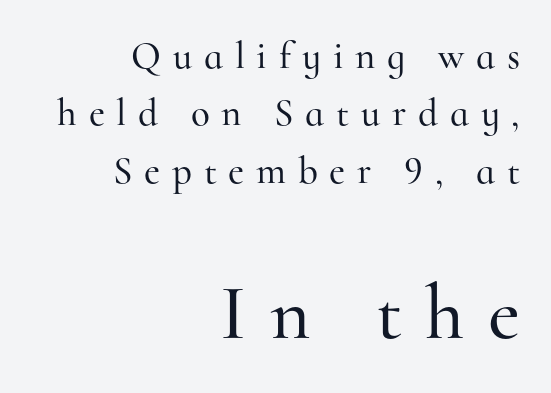
{"serif": "yes", "italic": "no", "width": "normal", "stroke_contrast": "high", "x_height": "small", "monospaced": "no", "underline": "no", "align": "right", "line_spacing": "normal", "line_spacing_ratio": 1.47, "letter_spacing": "wide", "letter_spacing_em": 0.3, "larger_block": "second", "size_ratio": 2.0, "glyph_px": 78}
